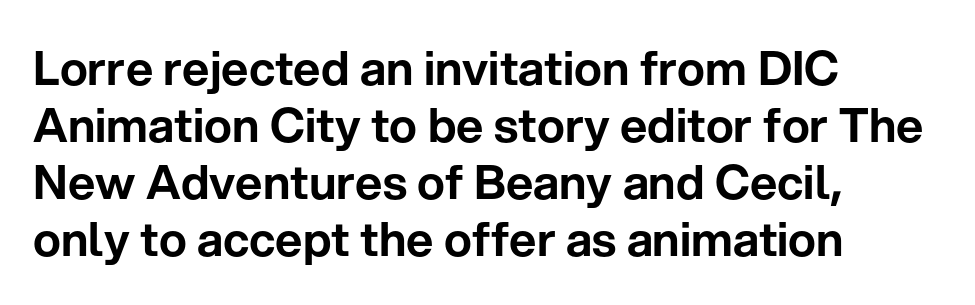
The image shows 47 px sans-serif type, upright; set left-aligned, line spacing 1.21x, normal letter spacing, not underlined; low stroke contrast and a medium x-height.
